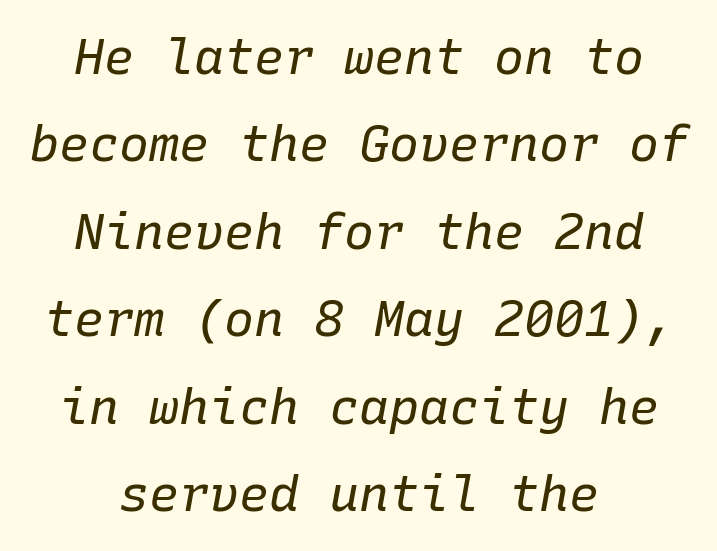
Q: Is the text bold? A: No.
Q: Is the text italic (slanted)? A: Yes, it leans right by about 10 degrees.
Q: Is the text underlined? A: No.
Q: How is the paragraph aligned? A: Centered.
Q: Is the spacing between letters normal or unusually wide? A: Normal.
Q: Width (condensed, normal, or wide)? A: Normal.
Q: Stroke contrast? A: Low.
Q: x-height? A: Medium.
Q: Monospaced? A: Yes.
